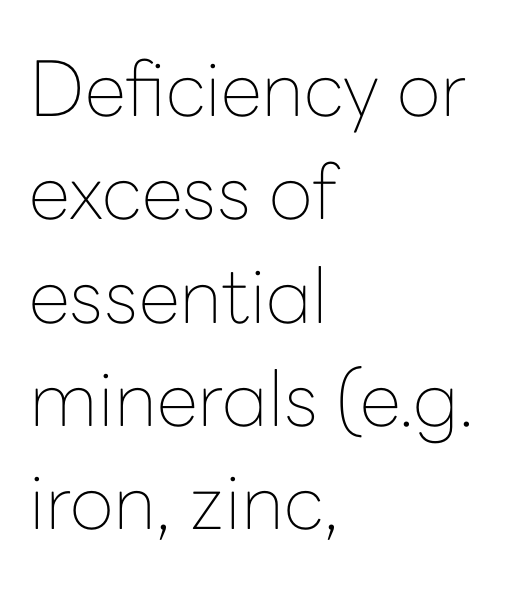
If you drew a ruler down the left edge, every line would touch it. No chunkiness to these letters — they're not bold. Lines of text with bare space underneath. Varying glyph widths throughout — classic text-font behaviour. Does the leading feel generous? No, just average.
